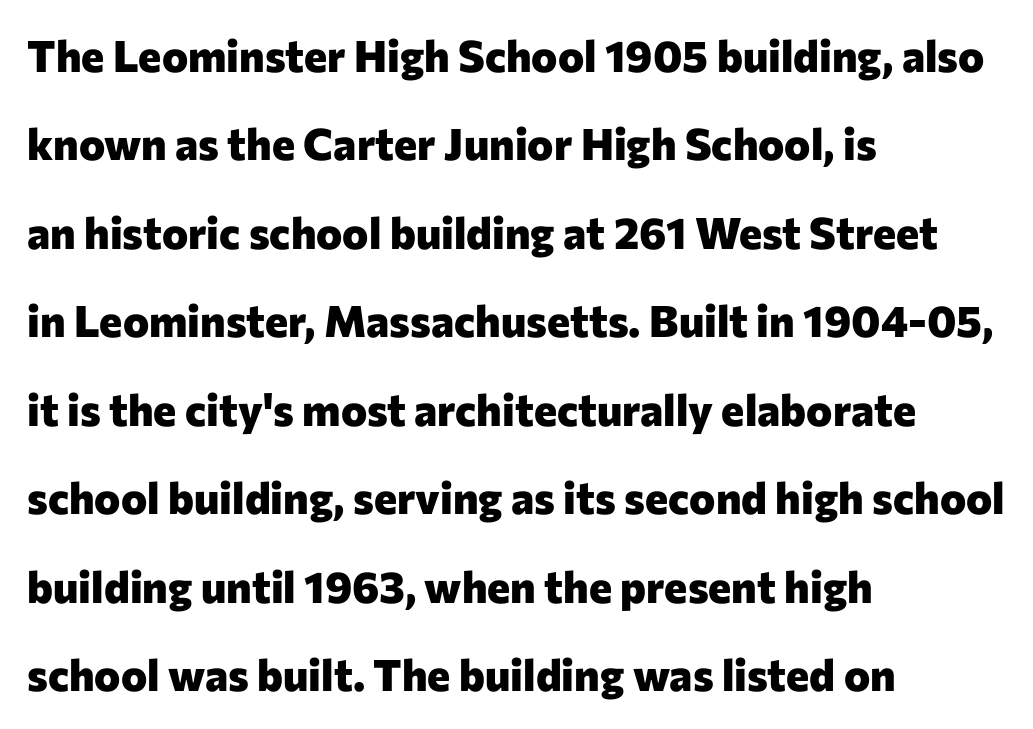
Is there much room between lines? Yes — plenty of vertical air separates them. Default kerning and tracking; the words read as compact shapes. Serifs: no, the terminals of the letterforms are clean. Students, this is bold: see how much ink each stroke carries.
